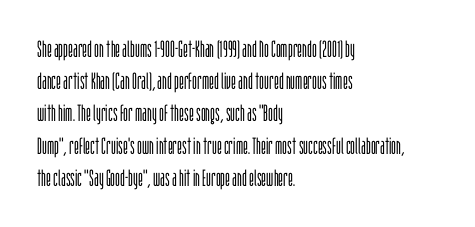
The image shows 23 px text type, upright; set left-aligned, normal line spacing (1.4x), normal letter spacing, not underlined.
